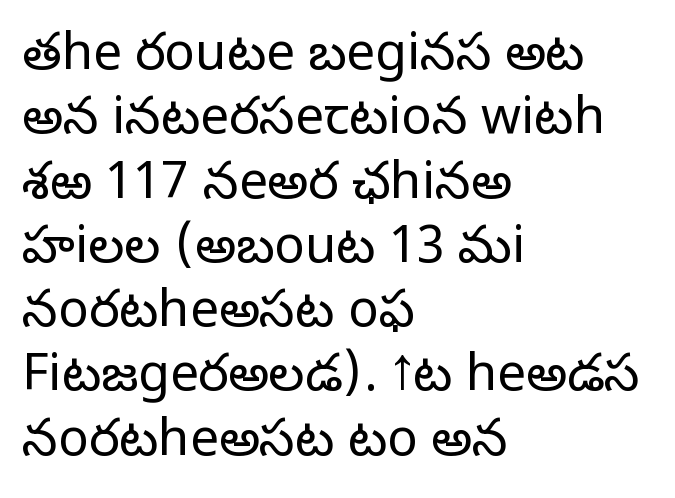
Q: Is the text bold? A: No.
Q: Is the text italic (slanted)? A: No, it is upright.
Q: Is the typeface a serif or a sans-serif typeface? A: Sans-serif.
Q: Is the text underlined? A: No.
Q: How is the paragraph aligned? A: Left-aligned.
Q: Is the spacing between letters normal or unusually wide? A: Normal.
Q: Is the spacing between lines tight, normal or loose? A: Normal.
Q: Width (condensed, normal, or wide)? A: Normal.
Q: Stroke contrast? A: Low.
Q: x-height? A: Medium.
Q: Monospaced? A: No.
